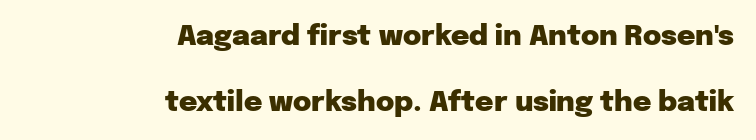
Regarding leading, the lines here are spaced well apart. When letters stand straight like this, we call the style roman or upright. Unlike a traditional serif, this face leaves its strokes unadorned. Where is the straight margin? On the right. In terms of weight, the rendering is a true, heavy bold.
